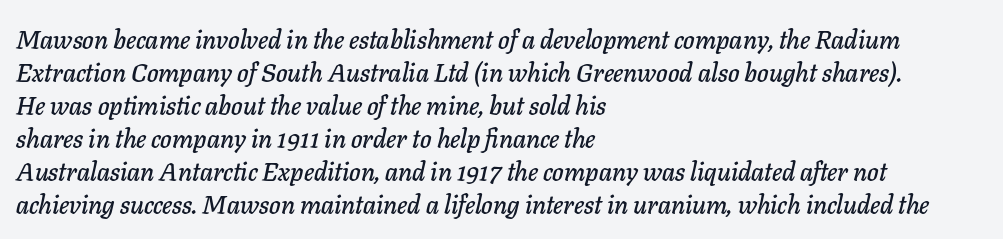
{"italic": "yes", "lean": "right", "slant_degrees": 11, "underline": "no", "align": "left", "line_spacing": "normal", "line_spacing_ratio": 1.27, "letter_spacing": "normal", "letter_spacing_em": 0.0, "glyph_px": 26}
